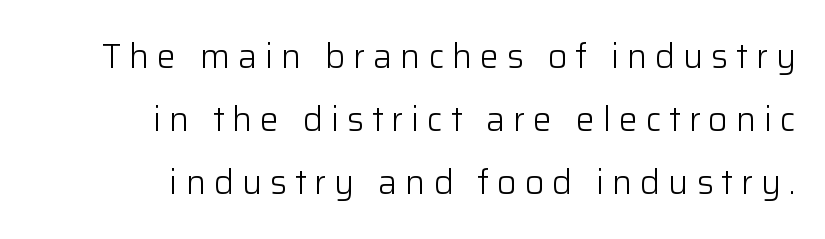
Q: Is the text bold? A: No.
Q: Is the text italic (slanted)? A: No, it is upright.
Q: Is the typeface a serif or a sans-serif typeface? A: Sans-serif.
Q: Is the text underlined? A: No.
Q: How is the paragraph aligned? A: Right-aligned.
Q: Is the spacing between letters normal or unusually wide? A: Unusually wide.
Q: Width (condensed, normal, or wide)? A: Normal.
Q: Stroke contrast? A: Low.
Q: x-height? A: Medium.
Q: Monospaced? A: No.
